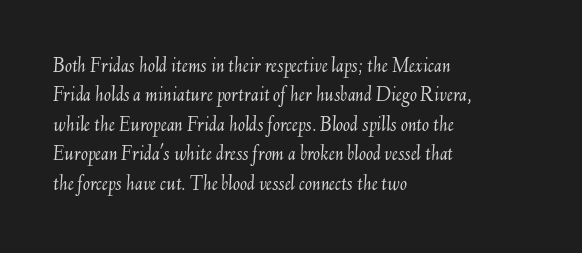
{"italic": "yes", "lean": "right", "slant_degrees": 6, "bold": "no", "underline": "no", "align": "left", "line_spacing": "normal", "line_spacing_ratio": 1.4, "letter_spacing": "normal", "letter_spacing_em": 0.0, "glyph_px": 21}
